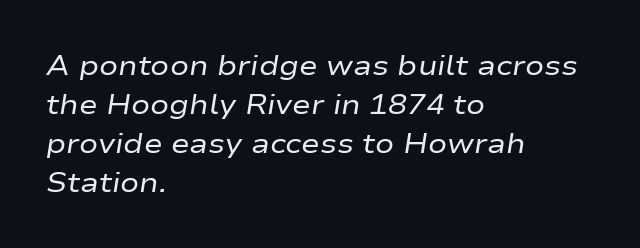
The gaps between neighbouring characters are ordinary and unremarkable. Unmarked baselines from the first word to the last. Slanted lettering throughout. The face used here is proportionally spaced, like ordinary book or web type. One-word summary of the alignment: left. Is the type heavy? It reads as light-to-regular instead.
